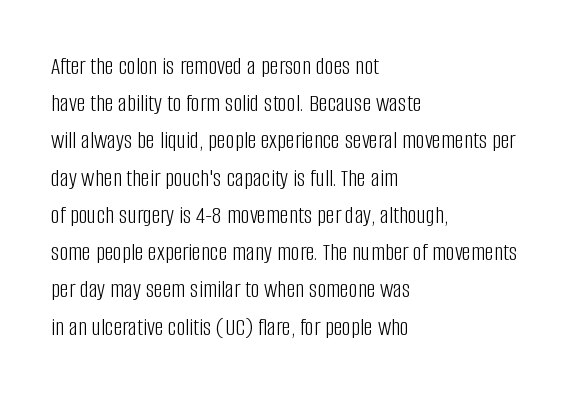
Q: Is the text bold? A: No.
Q: Is the text italic (slanted)? A: No, it is upright.
Q: Is the text underlined? A: No.
Q: How is the paragraph aligned? A: Left-aligned.
Q: Is the spacing between letters normal or unusually wide? A: Normal.
Q: Is the spacing between lines tight, normal or loose? A: Normal.
